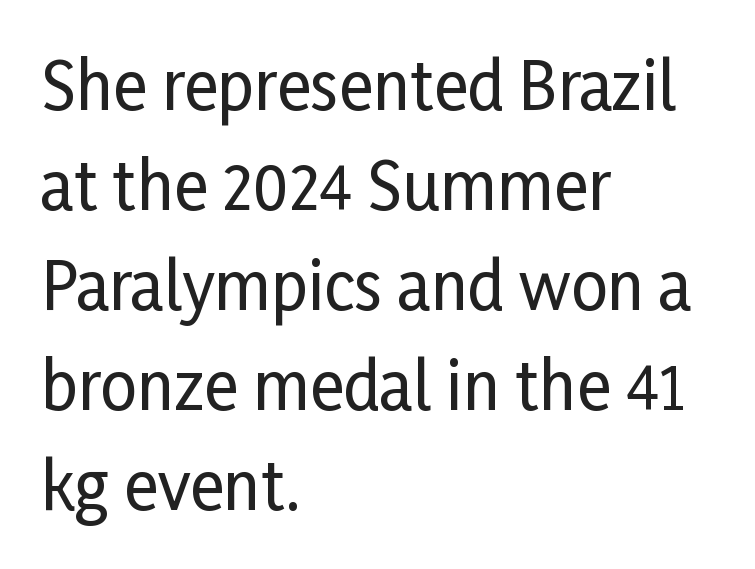
Q: Is the text italic (slanted)? A: No, it is upright.
Q: Is the typeface a serif or a sans-serif typeface? A: Sans-serif.
Q: Is the text underlined? A: No.
Q: How is the paragraph aligned? A: Left-aligned.
Q: Is the spacing between letters normal or unusually wide? A: Normal.
Q: Is the spacing between lines tight, normal or loose? A: Normal.
Q: Width (condensed, normal, or wide)? A: Condensed.
Q: Stroke contrast? A: Low.
Q: x-height? A: Medium.
Q: Monospaced? A: No.
